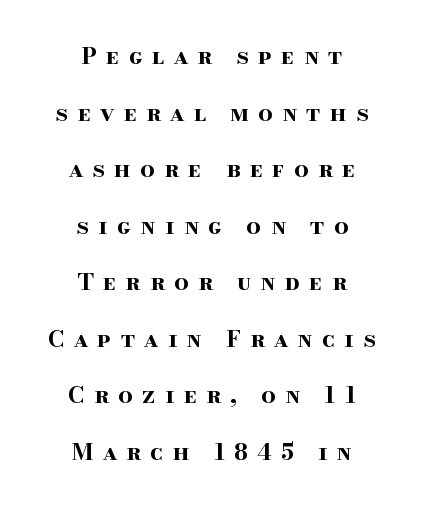
Q: Is the text bold? A: Yes.
Q: Is the text italic (slanted)? A: No, it is upright.
Q: Is the text underlined? A: No.
Q: How is the paragraph aligned? A: Centered.
Q: Is the spacing between letters normal or unusually wide? A: Unusually wide.
Q: Is the spacing between lines tight, normal or loose? A: Loose.
